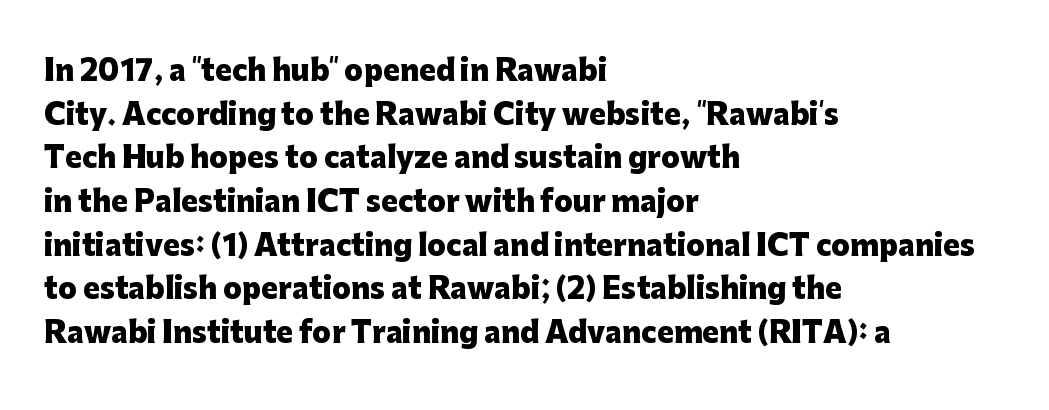
Style check: upright. Is this a fixed-width face? No — the glyphs have proportional, varying widths. These lines are set flush left with a ragged right edge. The space beneath each line is pristine and unruled. Set as a true bold cut, around the 700 mark.
